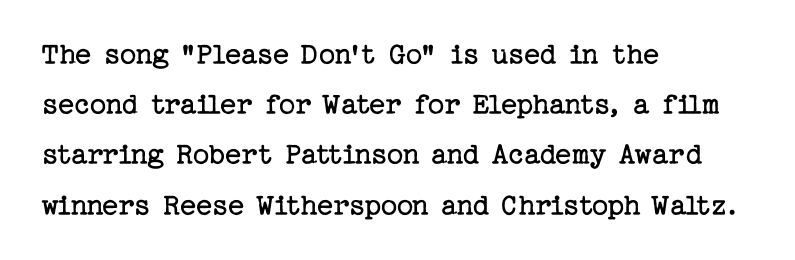
{"serif": "yes", "italic": "no", "bold": "no", "weight": "regular", "width": "normal", "stroke_contrast": "low", "x_height": "medium", "underline": "no", "align": "left", "line_spacing": "normal", "line_spacing_ratio": 1.57, "letter_spacing": "normal", "letter_spacing_em": 0.0, "glyph_px": 32}
